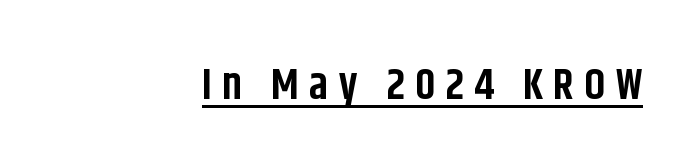
Classification — sans serif. Do the characters align in a grid? No, the font is proportional. In designer terms, the underline attribute is active on this setting. A typesetter would mark this as roman, not italic.
